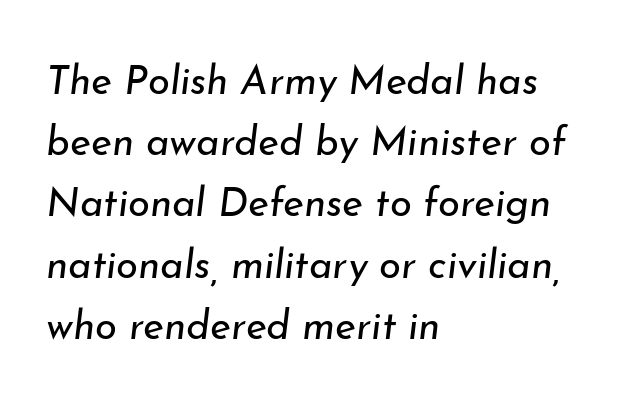
These lines are rendered in a variable-pitch font. This sample uses plain, unmodified letter spacing. How would I describe the line gaps? Plain and ordinary. This sample uses an oblique cut, with every glyph tilted off the vertical.
